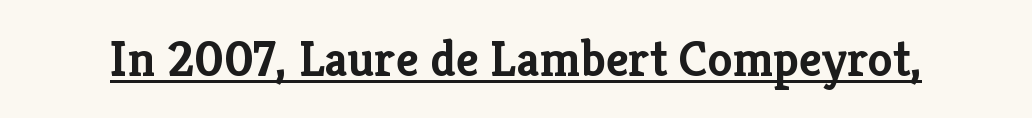
The image shows 50 px semibold serif type, upright; set normal letter spacing, underlined; low stroke contrast and a medium x-height.
